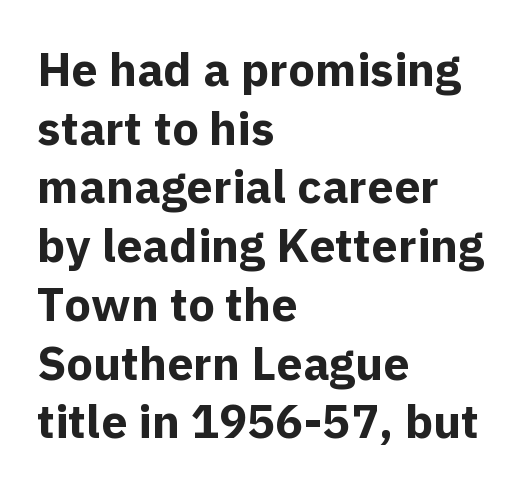
Q: Is the text bold? A: Yes.
Q: Is the text italic (slanted)? A: No, it is upright.
Q: Is the typeface a serif or a sans-serif typeface? A: Sans-serif.
Q: Is the text underlined? A: No.
Q: How is the paragraph aligned? A: Left-aligned.
Q: Is the spacing between letters normal or unusually wide? A: Normal.
Q: Is the spacing between lines tight, normal or loose? A: Normal.
Q: Width (condensed, normal, or wide)? A: Normal.
Q: x-height? A: Medium.
Q: Monospaced? A: No.
